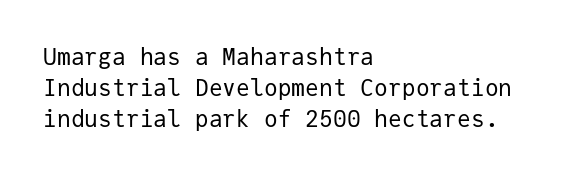
The image shows 23 px text type, upright; set left-aligned, normal line spacing (1.35x), normal letter spacing, not underlined.
